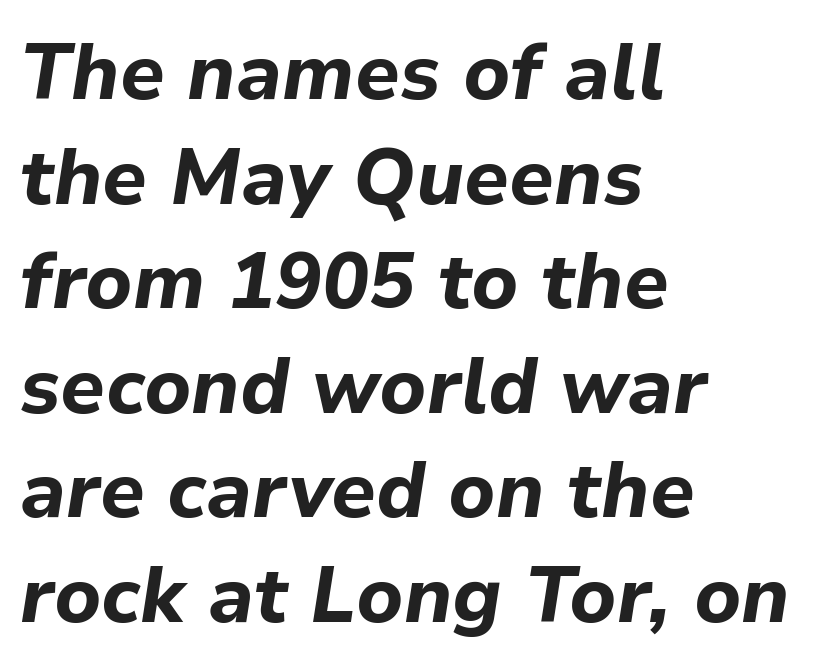
Q: Is the text bold? A: Yes.
Q: Is the text italic (slanted)? A: Yes, it leans right by about 9 degrees.
Q: Is the text underlined? A: No.
Q: How is the paragraph aligned? A: Left-aligned.
Q: Is the spacing between letters normal or unusually wide? A: Normal.
Q: Is the spacing between lines tight, normal or loose? A: Normal.
Q: Width (condensed, normal, or wide)? A: Normal.
Q: Stroke contrast? A: Low.
Q: x-height? A: Medium.
Q: Monospaced? A: No.
